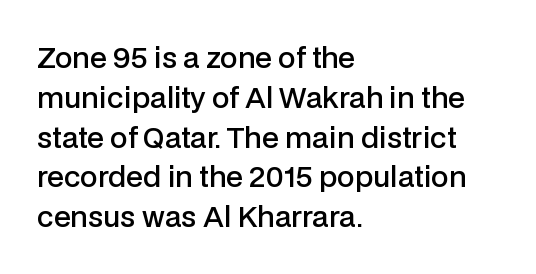
Here the designer chose a conventional face with non-uniform glyph widths. Letters rest on an invisible, unmarked baseline. How are the letters spaced? Ordinarily, with no added tracking. The compositor pushed each line to the left boundary. The passage shown is typeset with a sans-serif family.
